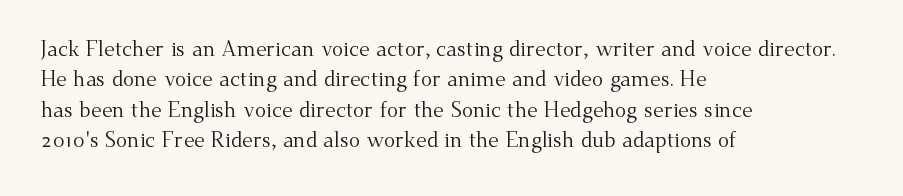
{"italic": "no", "bold": "no", "underline": "no", "align": "left", "line_spacing": "normal", "line_spacing_ratio": 1.45, "letter_spacing": "normal", "letter_spacing_em": 0.0, "glyph_px": 21}
